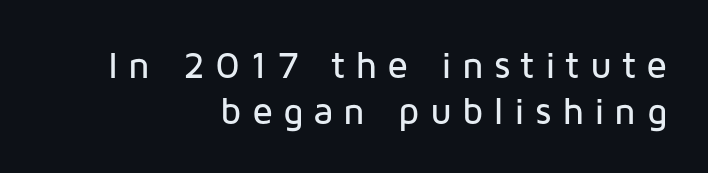
The typography opts for an upright posture over an oblique one. In CSS terms this would be text-align: right. The baseline area is clear. This rendering employs a face without finishing strokes, i.e., a sans-serif. Substantial extra tracking has been applied to these lines.
